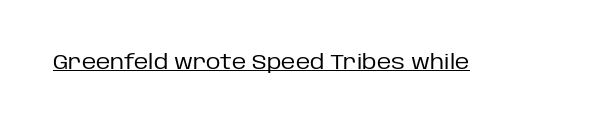
{"italic": "no", "bold": "no", "underline": "yes", "letter_spacing": "normal", "letter_spacing_em": 0.0, "glyph_px": 20}
